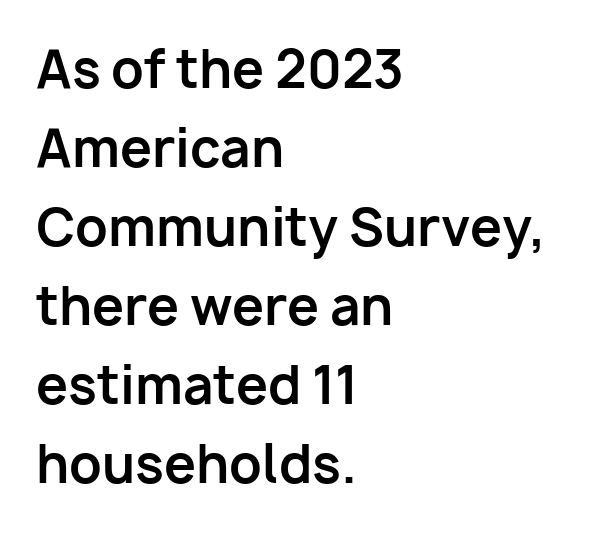
Q: Is the text bold? A: Yes.
Q: Is the text italic (slanted)? A: No, it is upright.
Q: Is the typeface a serif or a sans-serif typeface? A: Sans-serif.
Q: Is the text underlined? A: No.
Q: How is the paragraph aligned? A: Left-aligned.
Q: Is the spacing between letters normal or unusually wide? A: Normal.
Q: Is the spacing between lines tight, normal or loose? A: Normal.
Q: Width (condensed, normal, or wide)? A: Normal.
Q: Stroke contrast? A: Low.
Q: x-height? A: Medium.
Q: Monospaced? A: No.
